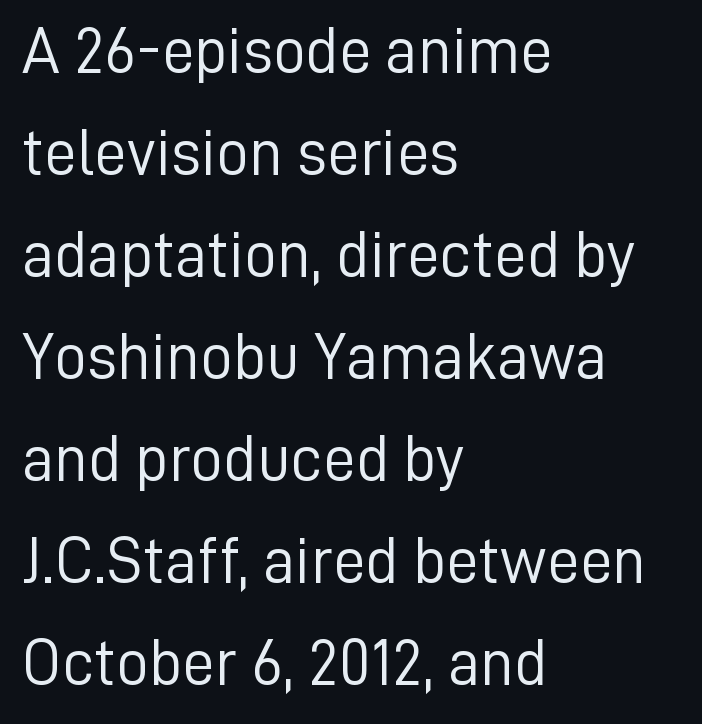
The image shows 65 px light sans-serif type, upright; set left-aligned, normal line spacing (1.57x), normal letter spacing, not underlined; low stroke contrast and a medium x-height.
